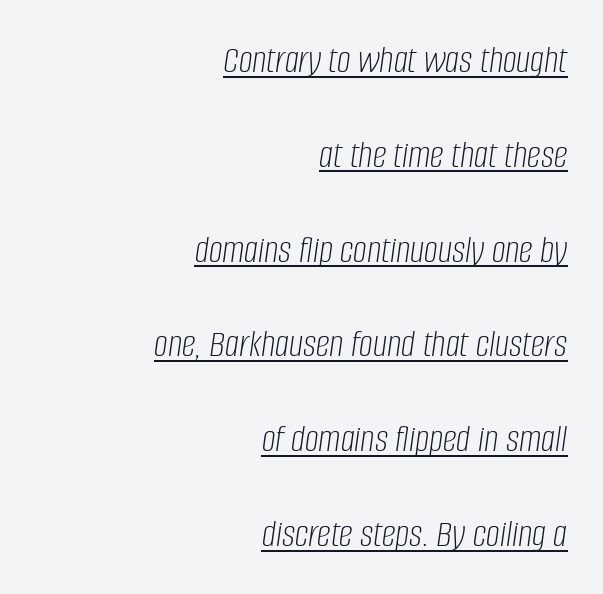
{"italic": "yes", "lean": "right", "slant_degrees": 8, "bold": "no", "weight": "light", "width": "condensed", "stroke_contrast": "low", "x_height": "large", "monospaced": "no", "underline": "yes", "align": "right", "line_spacing": "loose", "line_spacing_ratio": 2.43, "letter_spacing": "normal", "letter_spacing_em": 0.0, "glyph_px": 39}
